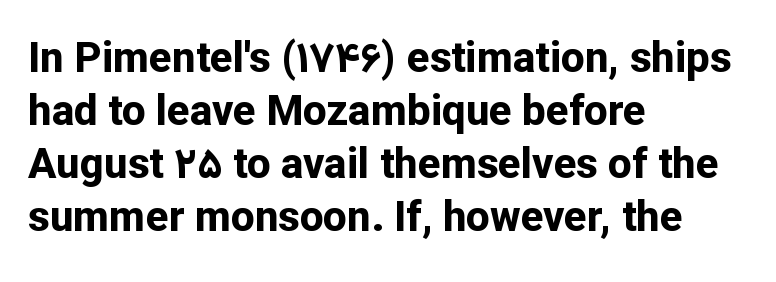
{"serif": "no", "italic": "no", "bold": "yes", "weight": "bold", "width": "normal", "stroke_contrast": "low", "x_height": "medium", "monospaced": "no", "underline": "no", "align": "left", "line_spacing": "normal", "line_spacing_ratio": 1.26, "letter_spacing": "normal", "letter_spacing_em": 0.0, "glyph_px": 42}
